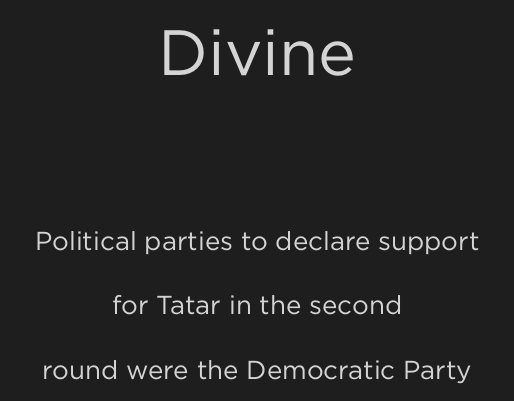
{"serif": "no", "italic": "no", "bold": "no", "weight": "regular", "width": "normal", "stroke_contrast": "low", "x_height": "medium", "monospaced": "no", "underline": "no", "align": "center", "line_spacing": "loose", "line_spacing_ratio": 2.48, "letter_spacing": "normal", "letter_spacing_em": 0.0, "larger_block": "first", "size_ratio": 2.46, "glyph_px": 64}
